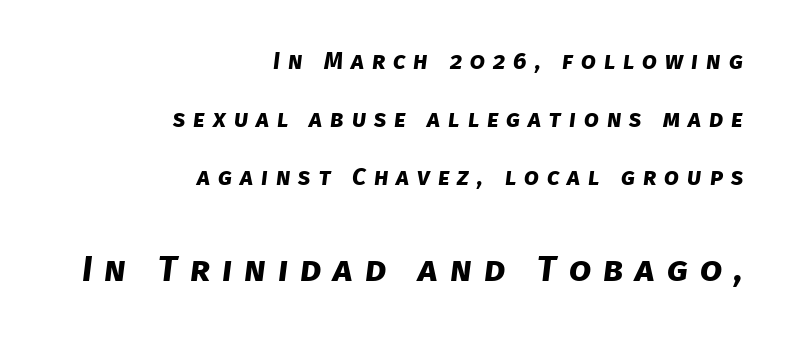
The image shows 36 px bold sans-serif type; set right-aligned, loose line spacing (2.41x), unusually wide letter spacing (+0.33 em), not underlined; the second (bottom) block is 1.5x larger; low stroke contrast and a large x-height.
